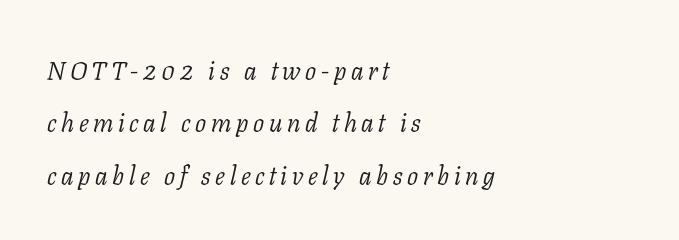
Students, observe: this is what heavily led, spacious text looks like. Italic: yes, the glyphs are oblique. The rag falls on the right side of this text block. The typesetting does not lean heavy: it is not bold. The strip under each line holds only bare page.
